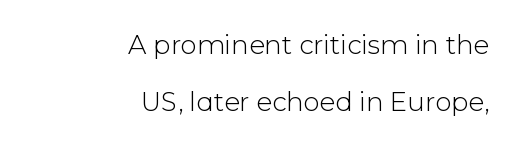
Q: Is the text bold? A: No.
Q: Is the text italic (slanted)? A: No, it is upright.
Q: Is the text underlined? A: No.
Q: How is the paragraph aligned? A: Right-aligned.
Q: Is the spacing between letters normal or unusually wide? A: Normal.
Q: Is the spacing between lines tight, normal or loose? A: Loose.
